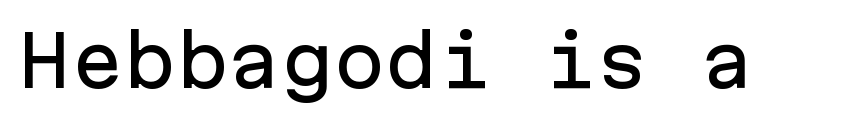
{"serif": "no", "italic": "no", "width": "normal", "stroke_contrast": "low", "x_height": "medium", "monospaced": "yes", "underline": "no", "letter_spacing": "normal", "letter_spacing_em": 0.0, "glyph_px": 70}
